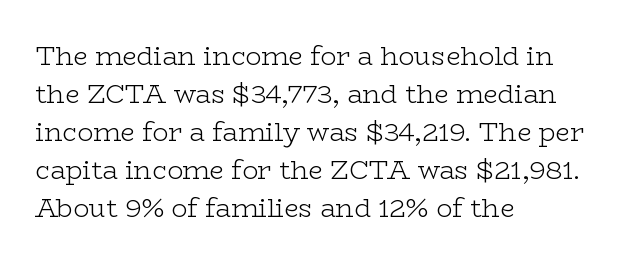
Q: Is the text bold? A: No.
Q: Is the text italic (slanted)? A: No, it is upright.
Q: Is the text underlined? A: No.
Q: How is the paragraph aligned? A: Left-aligned.
Q: Is the spacing between letters normal or unusually wide? A: Normal.
Q: Is the spacing between lines tight, normal or loose? A: Normal.
